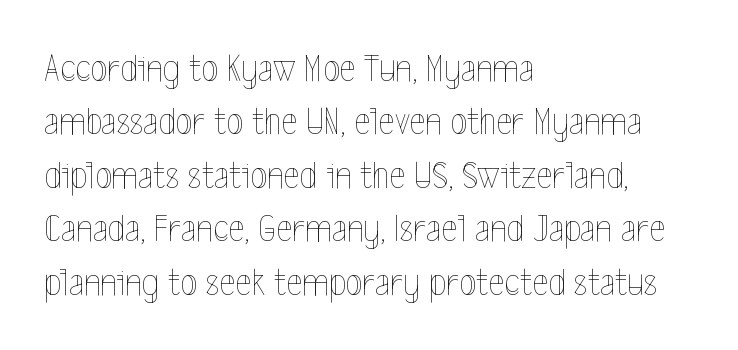
{"italic": "no", "bold": "no", "weight": "thin", "width": "condensed", "x_height": "medium", "monospaced": "no", "underline": "no", "align": "left", "line_spacing": "normal", "line_spacing_ratio": 1.37, "letter_spacing": "normal", "letter_spacing_em": 0.0, "glyph_px": 39}
